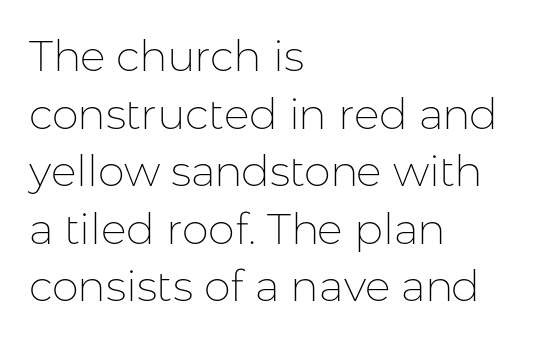
The image shows 43 px thin sans-serif type, upright; set left-aligned, normal line spacing (1.34x), normal letter spacing, not underlined; low stroke contrast and a medium x-height.
